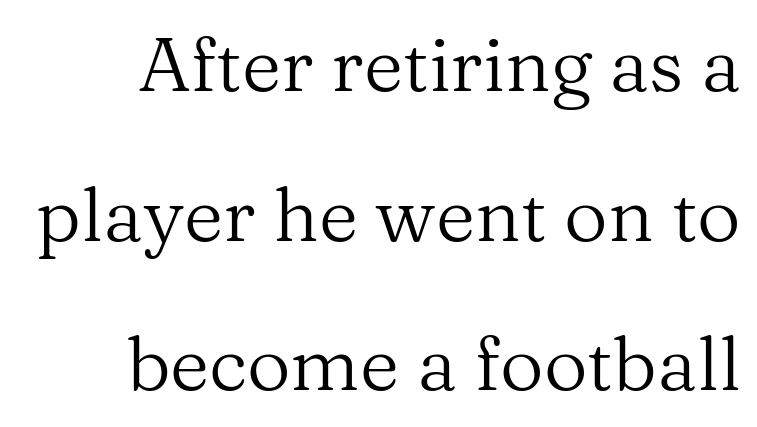
Letters rest on an invisible, unmarked baseline. Is there any slant? The stems are plumb. Default kerning and tracking; the words read as compact shapes. A student would call this right alignment; a typographer would say flush right, rag left. Here the designer chose a conventional face with non-uniform glyph widths. Observe the serifs anchoring each vertical stroke in this sample.
